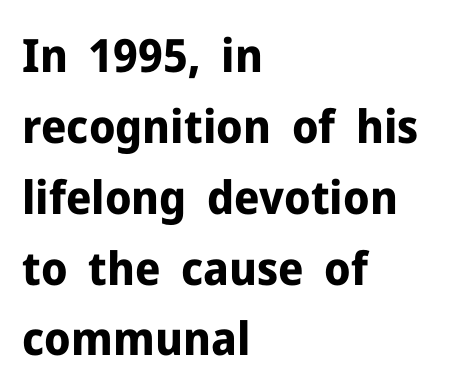
Q: Is the text bold? A: Yes.
Q: Is the text italic (slanted)? A: No, it is upright.
Q: Is the typeface a serif or a sans-serif typeface? A: Sans-serif.
Q: Is the text underlined? A: No.
Q: How is the paragraph aligned? A: Left-aligned.
Q: Is the spacing between letters normal or unusually wide? A: Normal.
Q: Is the spacing between lines tight, normal or loose? A: Normal.
Q: Width (condensed, normal, or wide)? A: Normal.
Q: Stroke contrast? A: Low.
Q: x-height? A: Medium.
Q: Monospaced? A: No.
